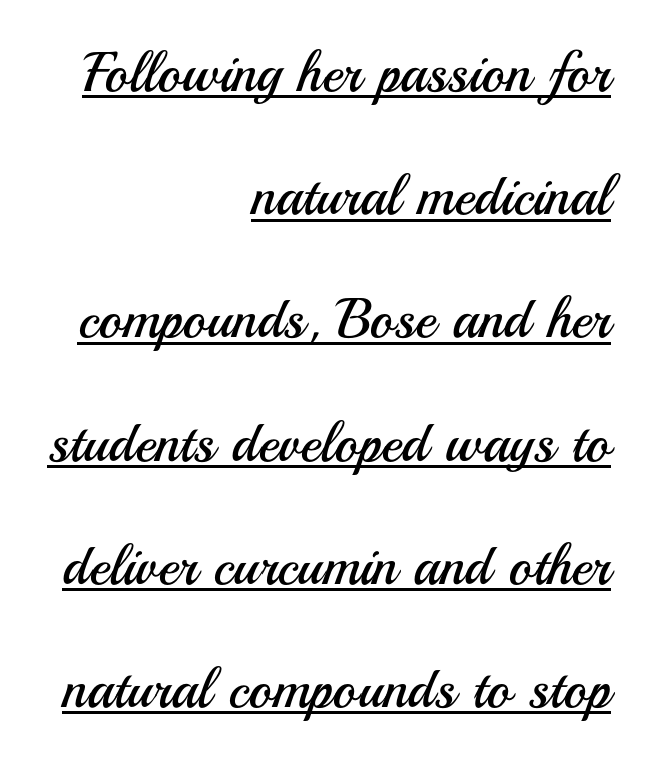
{"serif": "no", "bold": "no", "weight": "regular", "width": "normal", "stroke_contrast": "medium", "x_height": "small", "monospaced": "no", "underline": "yes", "align": "right", "line_spacing": "loose", "line_spacing_ratio": 2.2, "letter_spacing": "normal", "letter_spacing_em": 0.0, "glyph_px": 56}
